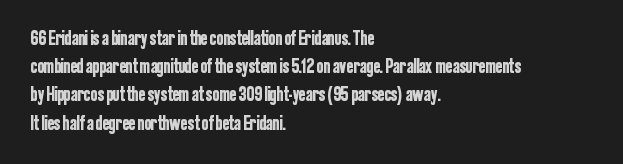
Q: Is the text italic (slanted)? A: No, it is upright.
Q: Is the text underlined? A: No.
Q: How is the paragraph aligned? A: Left-aligned.
Q: Is the spacing between letters normal or unusually wide? A: Normal.
Q: Is the spacing between lines tight, normal or loose? A: Normal.
